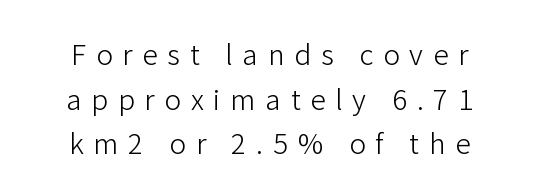
The space directly below the letters is spotless. A typesetter would call this proportional, since set widths differ per character. Horizontal alignment here is central, giving a formal, balanced look. The font is comparable to plain body text, perhaps lighter. Ascenders rise straight up at ninety degrees. The rows are spaced the way most documents space them.
